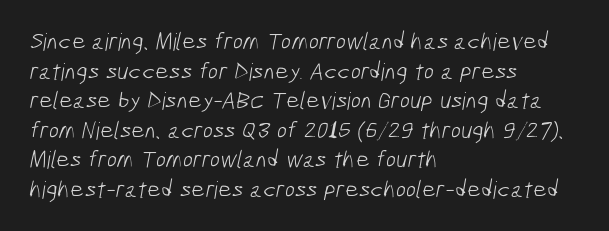
Q: Is the text bold? A: No.
Q: Is the text underlined? A: No.
Q: How is the paragraph aligned? A: Left-aligned.
Q: Is the spacing between letters normal or unusually wide? A: Normal.
